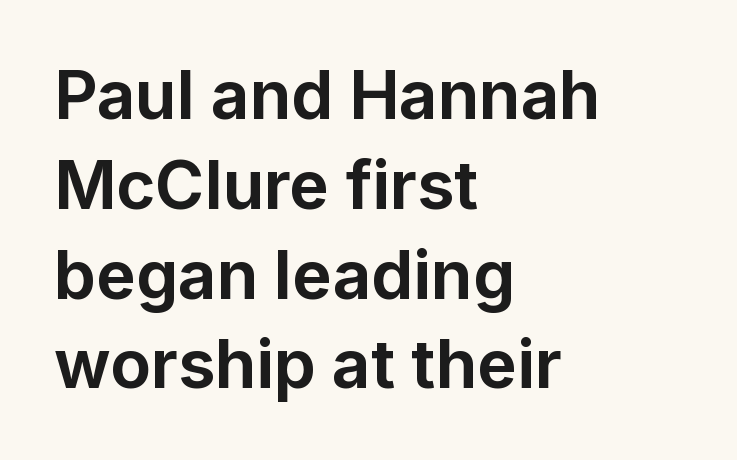
Q: Is the text bold? A: Yes.
Q: Is the text italic (slanted)? A: No, it is upright.
Q: Is the typeface a serif or a sans-serif typeface? A: Sans-serif.
Q: Is the text underlined? A: No.
Q: How is the paragraph aligned? A: Left-aligned.
Q: Is the spacing between letters normal or unusually wide? A: Normal.
Q: Is the spacing between lines tight, normal or loose? A: Normal.
Q: Width (condensed, normal, or wide)? A: Normal.
Q: Stroke contrast? A: Low.
Q: x-height? A: Medium.
Q: Monospaced? A: No.
